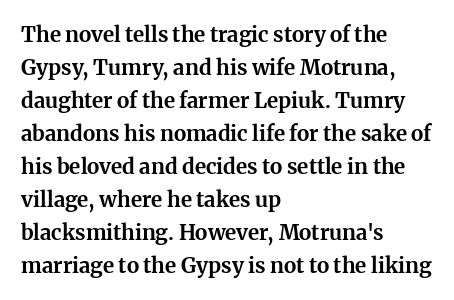
The image shows 21 px bold type, upright; set left-aligned, normal line spacing (1.57x), normal letter spacing, not underlined.
